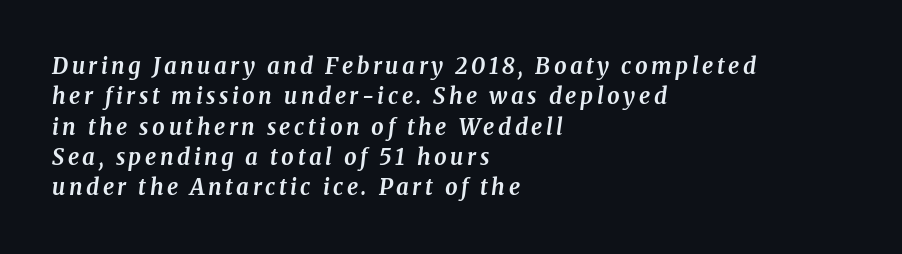
{"italic": "yes", "lean": "right", "slant_degrees": 8, "bold": "yes", "underline": "no", "align": "left", "line_spacing": "normal", "line_spacing_ratio": 1.38, "glyph_px": 22}
